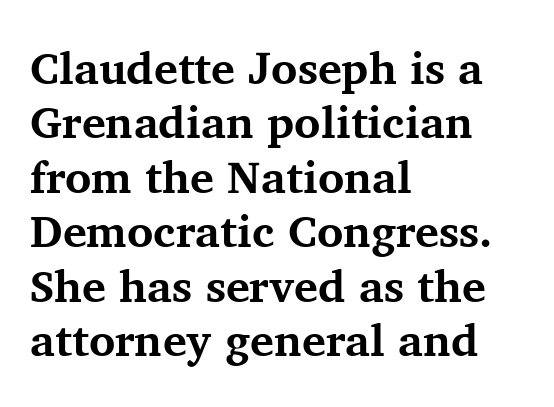
The image shows 45 px bold serif type, upright; set left-aligned, line spacing 1.21x, normal letter spacing, not underlined; medium stroke contrast and a medium x-height.
